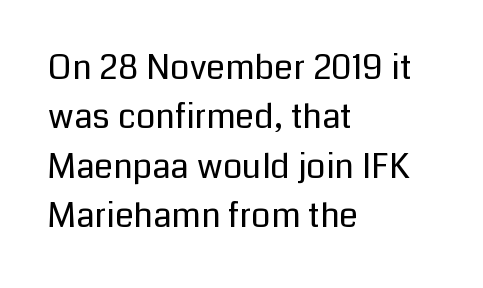
The image shows 34 px regular-weight sans-serif type, upright; set left-aligned, normal line spacing (1.45x), normal letter spacing, not underlined; low stroke contrast and a medium x-height.
